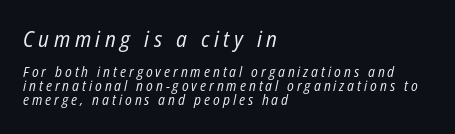
The image shows 22 px text type, italic (leaning right); set left-aligned, tight line spacing (0.99x), unusually wide letter spacing (+0.21 em), not underlined; the first (top) block is 1.57x larger.
